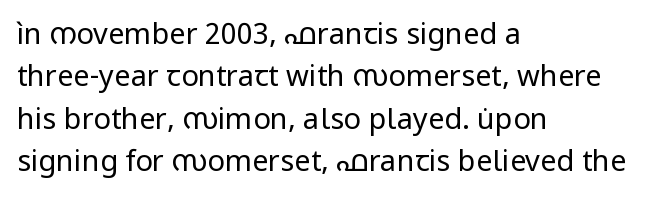
The image shows 29 px regular-weight sans-serif type, upright; set left-aligned, normal line spacing (1.46x), normal letter spacing, not underlined; low stroke contrast and a medium x-height.
